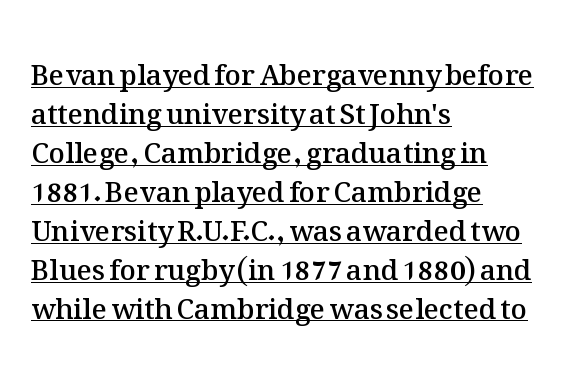
The image shows 28 px semibold type, upright; set left-aligned, normal line spacing (1.39x), normal letter spacing, underlined; medium stroke contrast and a medium x-height.
